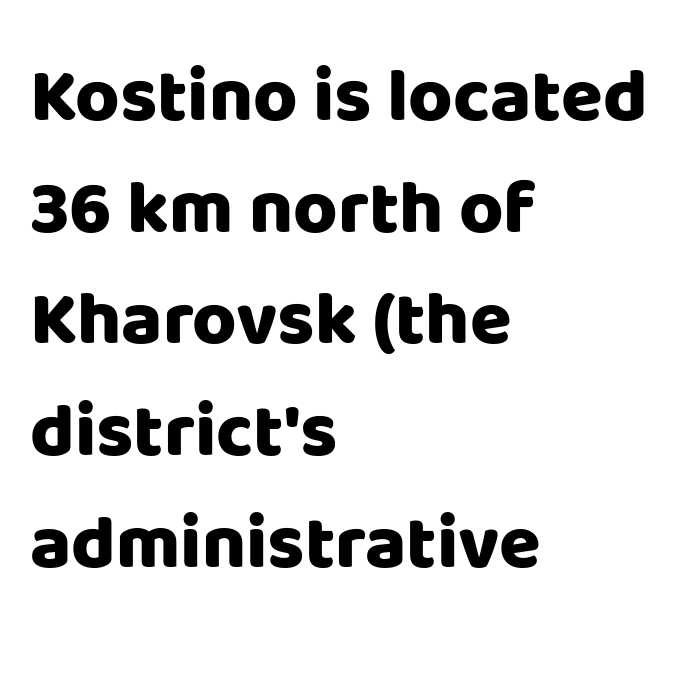
{"serif": "no", "italic": "no", "bold": "yes", "weight": "heavy", "width": "normal", "stroke_contrast": "low", "x_height": "large", "monospaced": "no", "underline": "no", "align": "left", "line_spacing": "normal", "line_spacing_ratio": 1.47, "letter_spacing": "normal", "letter_spacing_em": 0.0, "glyph_px": 76}
